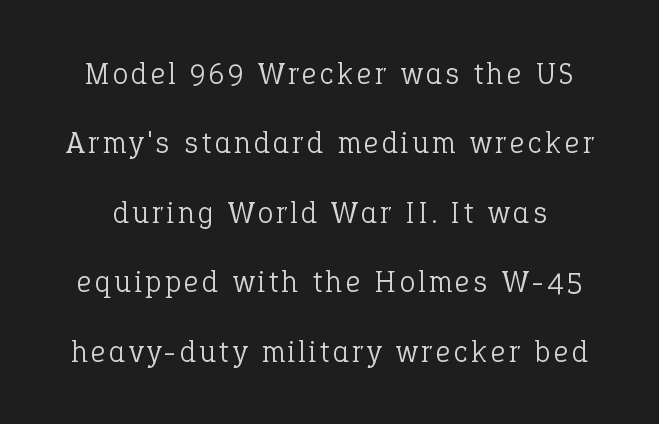
{"serif": "yes", "italic": "no", "bold": "no", "weight": "light", "width": "normal", "stroke_contrast": "low", "x_height": "medium", "monospaced": "no", "underline": "no", "line_spacing": "loose", "line_spacing_ratio": 2.24, "glyph_px": 31}
